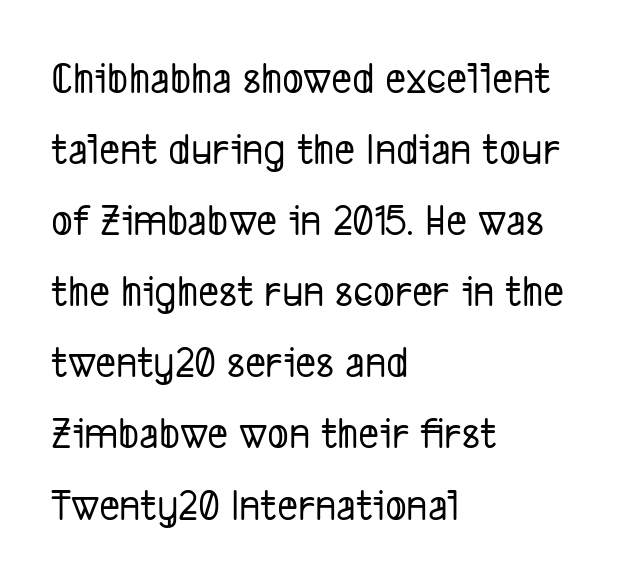
Descenders are the only things crossing below the line. The designer left line spacing at the default. Is the letter spacing exaggerated? No — it looks like the ordinary default. The ragged edge is on the right, which tells us the setting is flush left. This sample has the flowing, uneven cadence of proportional lettering.
